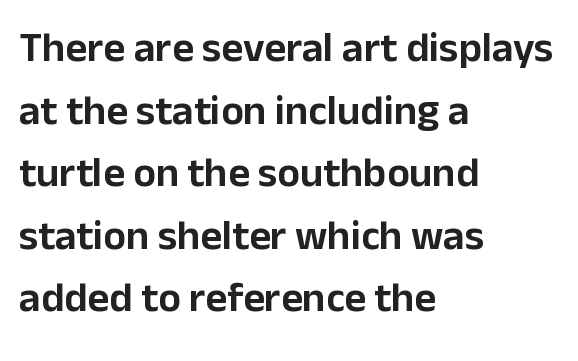
Does the lettering tilt? It doesn't — this is upright. In terms of letterform style, serifs are entirely absent. This rendering uses left alignment, leaving the right contour irregular. Observe the ordinary spacing: letters are neighbours, not strangers. Each letter keeps its own natural width here, so spacing adapts to shape.
